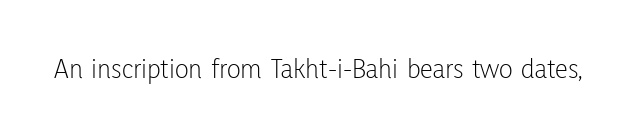
{"serif": "no", "italic": "no", "bold": "no", "weight": "light", "width": "condensed", "stroke_contrast": "low", "x_height": "medium", "monospaced": "no", "underline": "no", "letter_spacing": "normal", "letter_spacing_em": 0.0, "glyph_px": 29}
